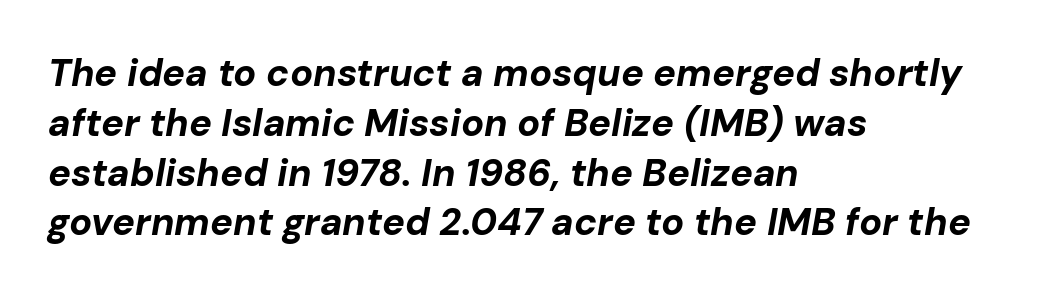
Q: Is the text bold? A: Yes.
Q: Is the text italic (slanted)? A: Yes, it leans right by about 10 degrees.
Q: Is the text underlined? A: No.
Q: How is the paragraph aligned? A: Left-aligned.
Q: Is the spacing between letters normal or unusually wide? A: Normal.
Q: Is the spacing between lines tight, normal or loose? A: Normal.
Q: Width (condensed, normal, or wide)? A: Normal.
Q: Stroke contrast? A: Low.
Q: x-height? A: Medium.
Q: Monospaced? A: No.
